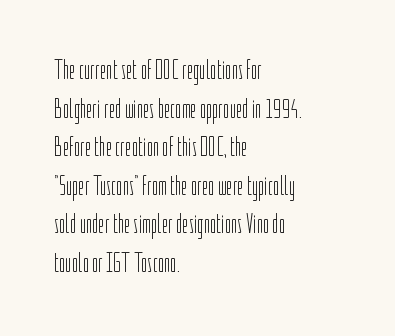
The image shows 27 px text type, upright; set left-aligned, normal line spacing (1.43x), normal letter spacing, not underlined.
